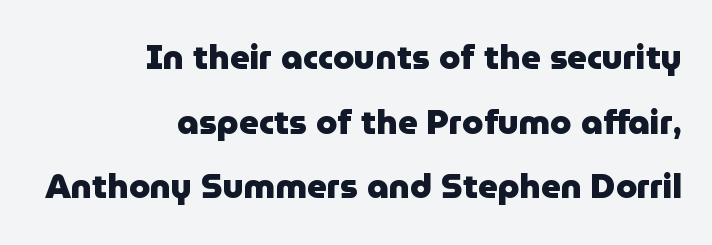
Q: Is the text bold? A: Yes.
Q: Is the text italic (slanted)? A: No, it is upright.
Q: Is the typeface a serif or a sans-serif typeface? A: Sans-serif.
Q: Is the text underlined? A: No.
Q: How is the paragraph aligned? A: Right-aligned.
Q: Is the spacing between letters normal or unusually wide? A: Normal.
Q: Is the spacing between lines tight, normal or loose? A: Loose.
Q: Width (condensed, normal, or wide)? A: Normal.
Q: Stroke contrast? A: Low.
Q: x-height? A: Medium.
Q: Monospaced? A: No.
